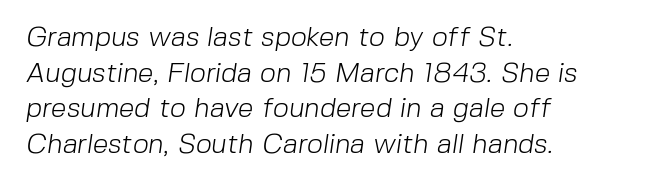
Whoever set this chose a conventional vertical rhythm. Stroke thickness stays within the range of a standard reading face or lighter. Stroke terminals: plain, sans-serif. Anything drawn beneath the words? Only blank space. The rendering uses natural spacing where letterforms have individual widths.
